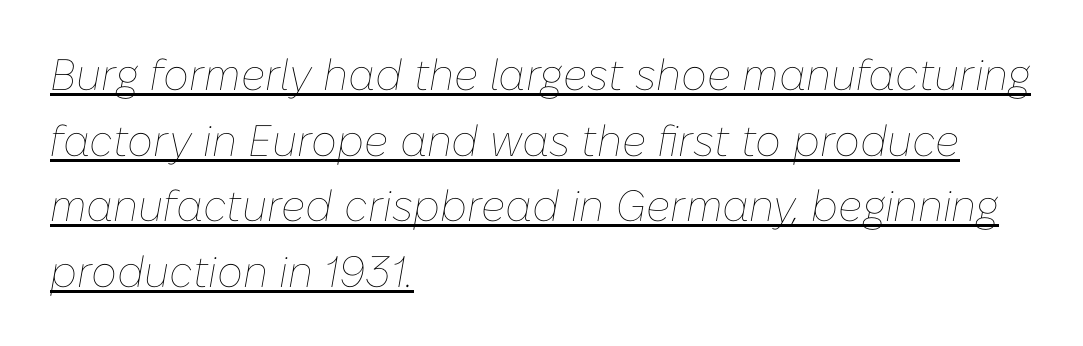
{"italic": "yes", "lean": "right", "slant_degrees": 10, "bold": "no", "weight": "thin", "width": "normal", "stroke_contrast": "low", "x_height": "medium", "monospaced": "no", "underline": "yes", "align": "left", "line_spacing": "normal", "line_spacing_ratio": 1.49, "letter_spacing": "normal", "letter_spacing_em": 0.0, "glyph_px": 44}
